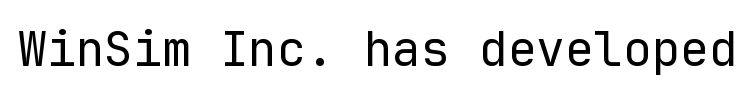
The image shows 48 px regular-weight sans-serif type, upright, monospaced; set normal letter spacing, not underlined; low stroke contrast and a medium x-height.
